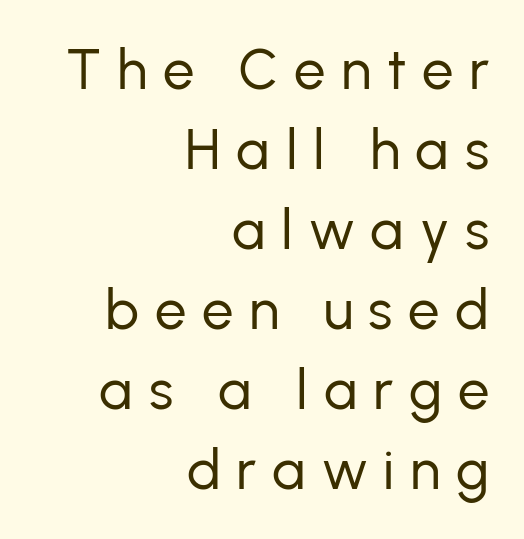
The image shows 56 px regular-weight sans-serif type, upright; set right-aligned, normal line spacing (1.43x), unusually wide letter spacing (+0.28 em), not underlined; low stroke contrast and a medium x-height.
